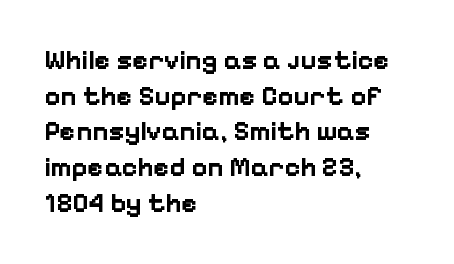
Q: Is the text bold? A: Yes.
Q: Is the text italic (slanted)? A: No, it is upright.
Q: Is the text underlined? A: No.
Q: How is the paragraph aligned? A: Left-aligned.
Q: Is the spacing between letters normal or unusually wide? A: Normal.
Q: Is the spacing between lines tight, normal or loose? A: Normal.
